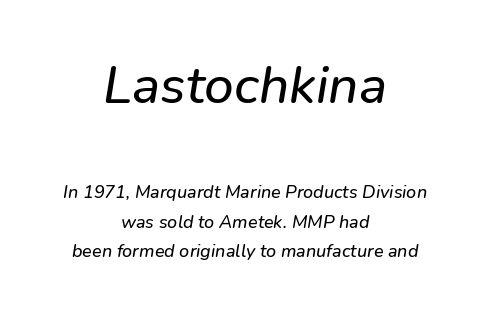
{"serif": "no", "width": "normal", "stroke_contrast": "low", "x_height": "medium", "monospaced": "no", "underline": "no", "align": "center", "line_spacing": "normal", "line_spacing_ratio": 1.65, "letter_spacing": "normal", "letter_spacing_em": 0.0, "larger_block": "first", "size_ratio": 2.94, "glyph_px": 53}
